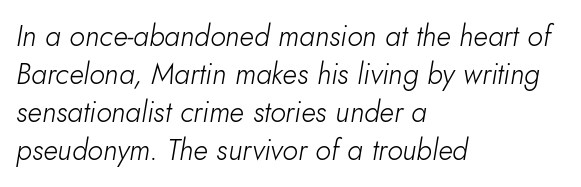
{"italic": "yes", "lean": "right", "slant_degrees": 10, "bold": "no", "weight": "light", "width": "normal", "stroke_contrast": "low", "x_height": "small", "monospaced": "no", "underline": "no", "align": "left", "line_spacing": "normal", "line_spacing_ratio": 1.31, "letter_spacing": "normal", "letter_spacing_em": 0.0, "glyph_px": 29}
